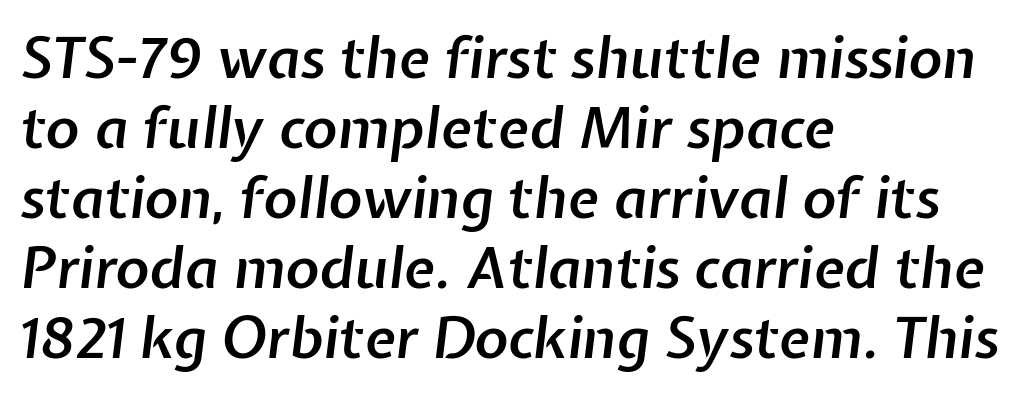
Q: Is the text bold? A: Semi-bold.
Q: Is the text italic (slanted)? A: Yes, it leans right by about 7 degrees.
Q: Is the text underlined? A: No.
Q: How is the paragraph aligned? A: Left-aligned.
Q: Is the spacing between letters normal or unusually wide? A: Normal.
Q: Width (condensed, normal, or wide)? A: Normal.
Q: Stroke contrast? A: Low.
Q: x-height? A: Medium.
Q: Monospaced? A: No.
